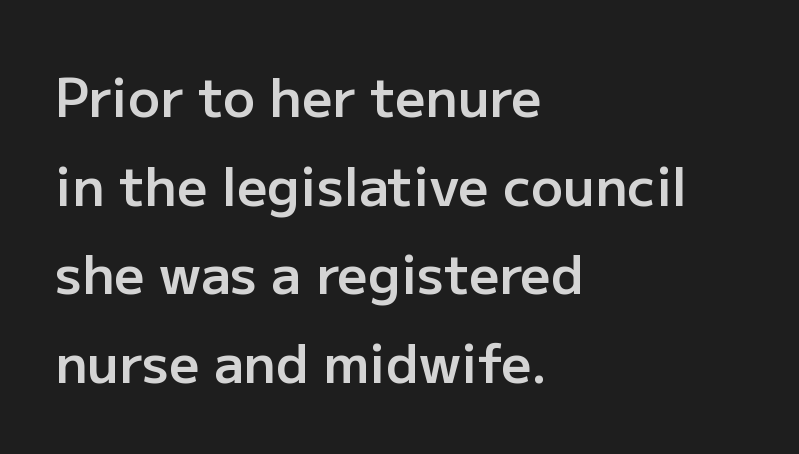
{"serif": "no", "italic": "no", "bold": "semi", "weight": "semibold", "width": "normal", "stroke_contrast": "low", "x_height": "medium", "monospaced": "no", "underline": "no", "align": "left", "line_spacing": "normal", "line_spacing_ratio": 1.67, "letter_spacing": "normal", "letter_spacing_em": 0.0, "glyph_px": 53}
